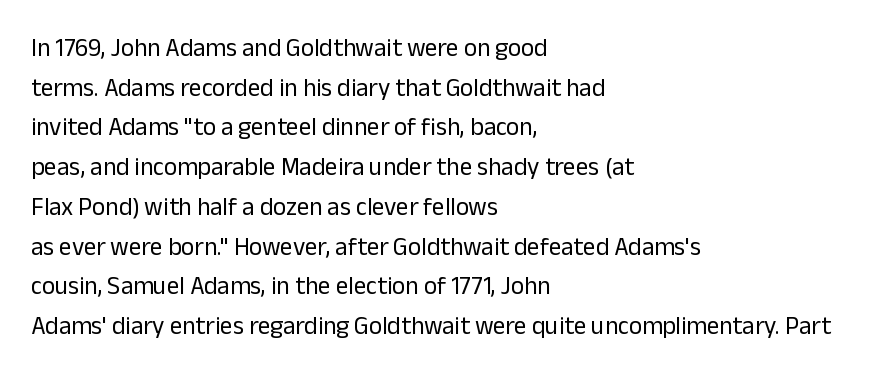
{"italic": "no", "bold": "no", "underline": "no", "align": "left", "line_spacing": "normal", "line_spacing_ratio": 1.59, "letter_spacing": "normal", "letter_spacing_em": 0.0, "glyph_px": 25}
